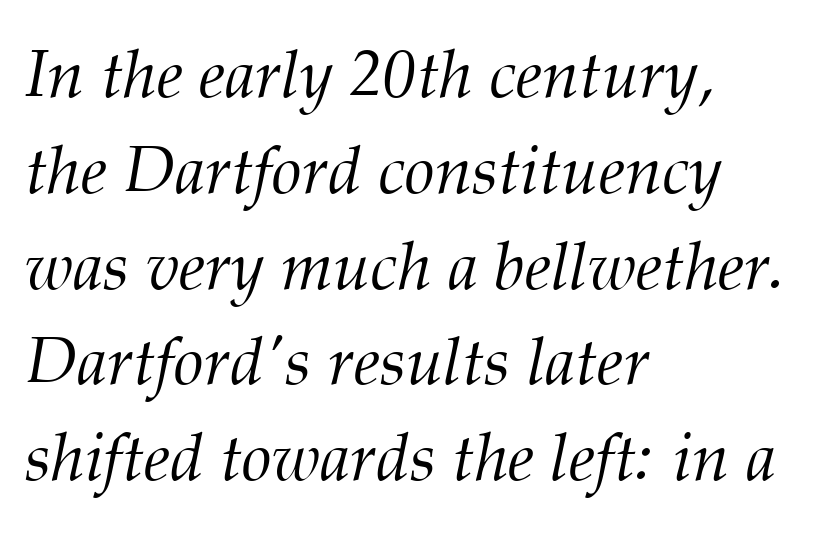
{"serif": "yes", "italic": "yes", "lean": "right", "slant_degrees": 12, "bold": "no", "weight": "light", "width": "normal", "stroke_contrast": "medium", "x_height": "medium", "monospaced": "no", "underline": "no", "align": "left", "line_spacing": "normal", "line_spacing_ratio": 1.43, "letter_spacing": "normal", "letter_spacing_em": 0.0, "glyph_px": 67}
